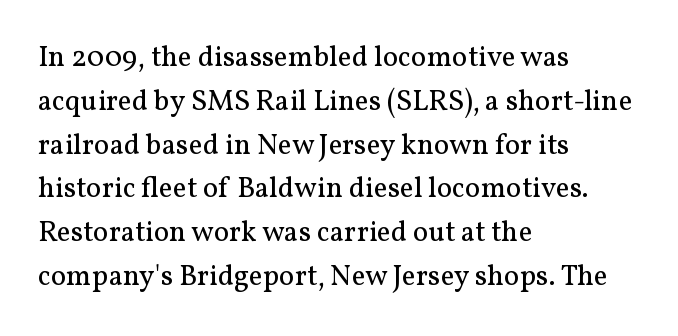
The image shows 29 px regular-weight serif type, upright; set left-aligned, normal line spacing (1.51x), normal letter spacing, not underlined; medium stroke contrast and a medium x-height.
